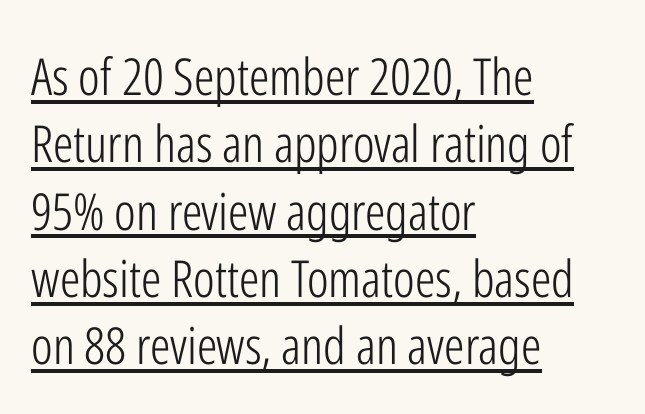
A student would call this left alignment; a typographer would say flush left, rag right. Look at the bottom of the vertical strokes: they stop flat, with no serifs. Here the designer chose a conventional face with non-uniform glyph widths. This sample keeps an unexceptional amount of space between lines. A continuous stroke trails under the words, as in a hyperlink.
